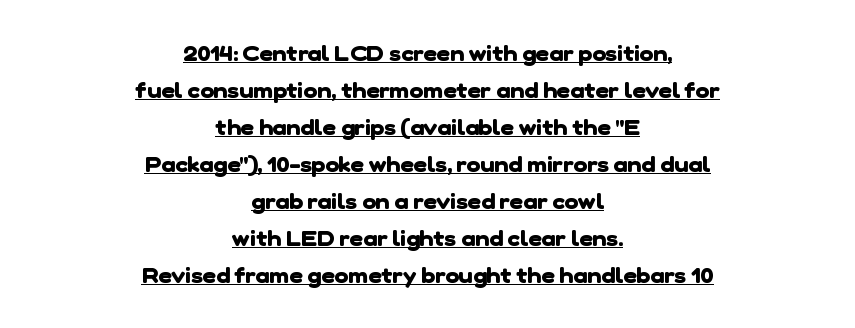
The image shows 21 px bold type; set centered, line spacing 1.76x, normal letter spacing, underlined.
